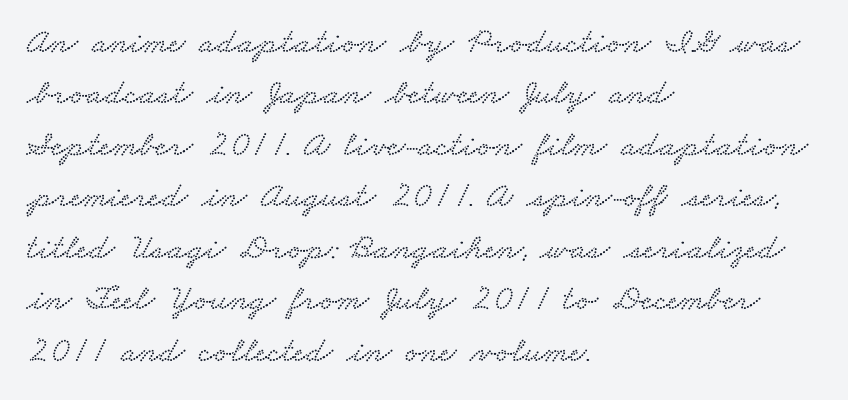
Observe the ordinary spacing: letters are neighbours, not strangers. Look at the bottom of the vertical strokes: they flare into serifs here. In CSS terms this would be text-align: left. The glyphs are unaccompanied by any horizontal stroke below them.
